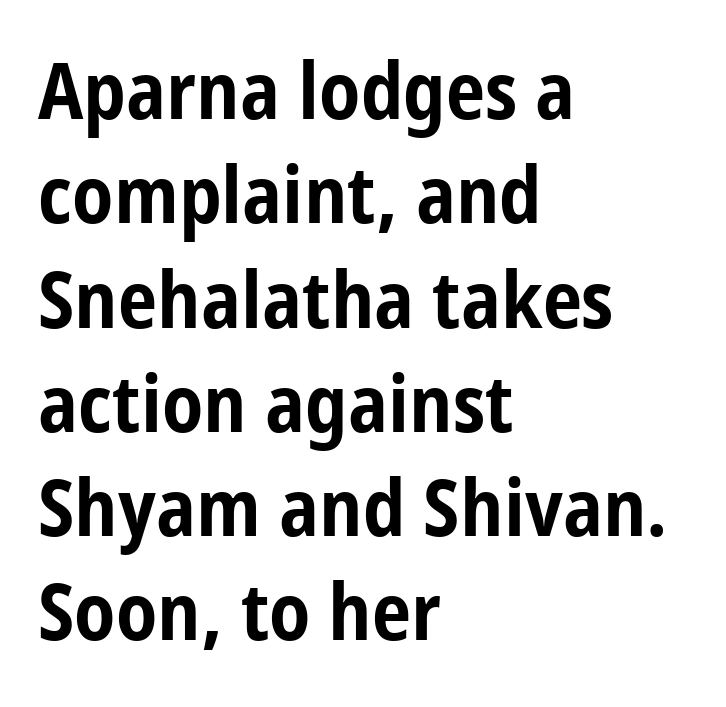
Q: Is the text bold? A: Yes.
Q: Is the text italic (slanted)? A: No, it is upright.
Q: Is the typeface a serif or a sans-serif typeface? A: Sans-serif.
Q: Is the text underlined? A: No.
Q: How is the paragraph aligned? A: Left-aligned.
Q: Is the spacing between letters normal or unusually wide? A: Normal.
Q: Is the spacing between lines tight, normal or loose? A: Normal.
Q: Width (condensed, normal, or wide)? A: Condensed.
Q: Stroke contrast? A: Low.
Q: x-height? A: Medium.
Q: Monospaced? A: No.
